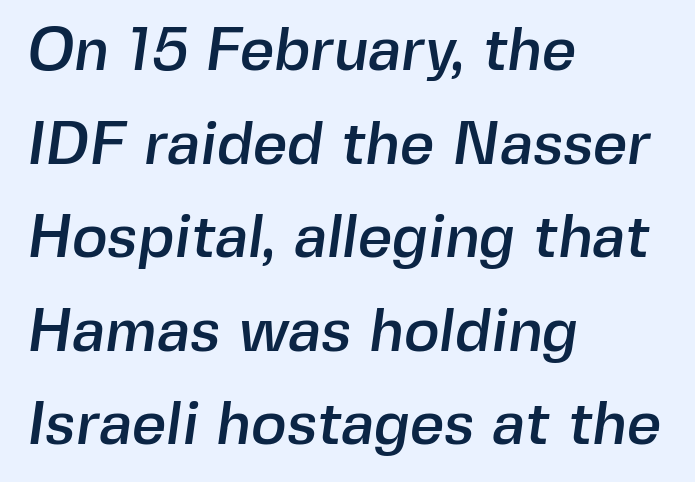
{"serif": "no", "width": "normal", "x_height": "medium", "monospaced": "no", "underline": "no", "align": "left", "line_spacing": "normal", "line_spacing_ratio": 1.56, "letter_spacing": "normal", "letter_spacing_em": 0.0, "glyph_px": 60}
